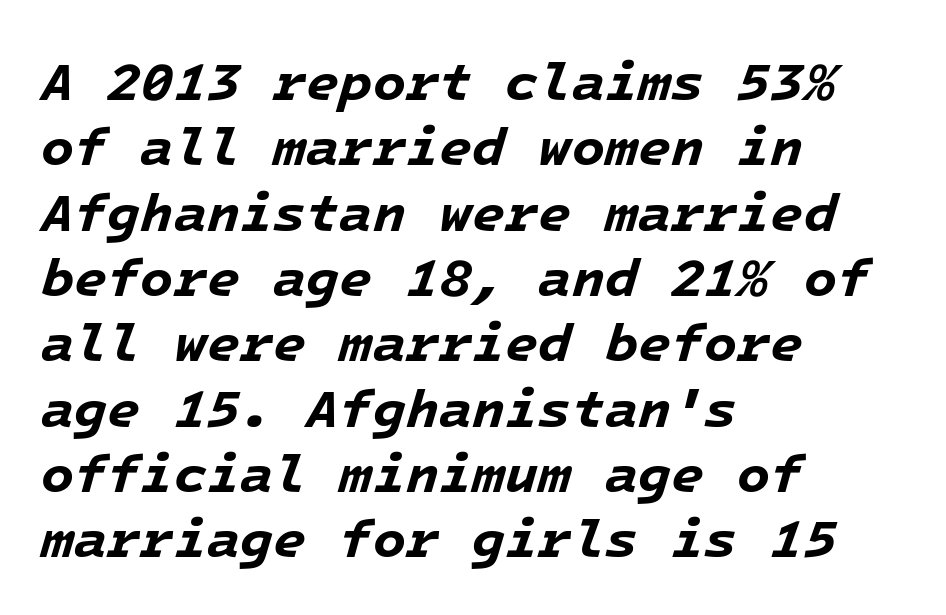
The rag falls on the right side of this text block. The strip under each line holds only bare page. The face used here is monospaced, like something from a code editor. Tracking value appears to be zero — textbook default spacing. As a designer I'd log this as weight 700, bold.
